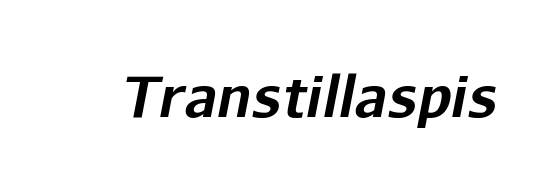
Think of a printed novel: that variable character pitch is what you see here. The lettering tilts uniformly, giving the passage an italic look. The space directly below the letters is spotless. Spacing between characters is what you'd get straight out of the box.
